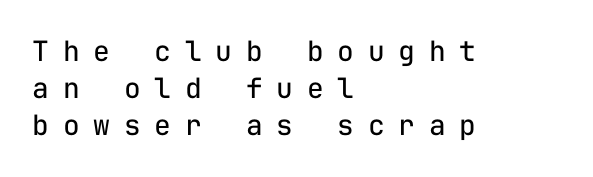
{"serif": "no", "italic": "no", "bold": "no", "weight": "regular", "width": "normal", "stroke_contrast": "low", "x_height": "medium", "monospaced": "yes", "underline": "no", "align": "left", "line_spacing": "normal", "line_spacing_ratio": 1.33, "letter_spacing": "wide", "letter_spacing_em": 0.49, "glyph_px": 28}
